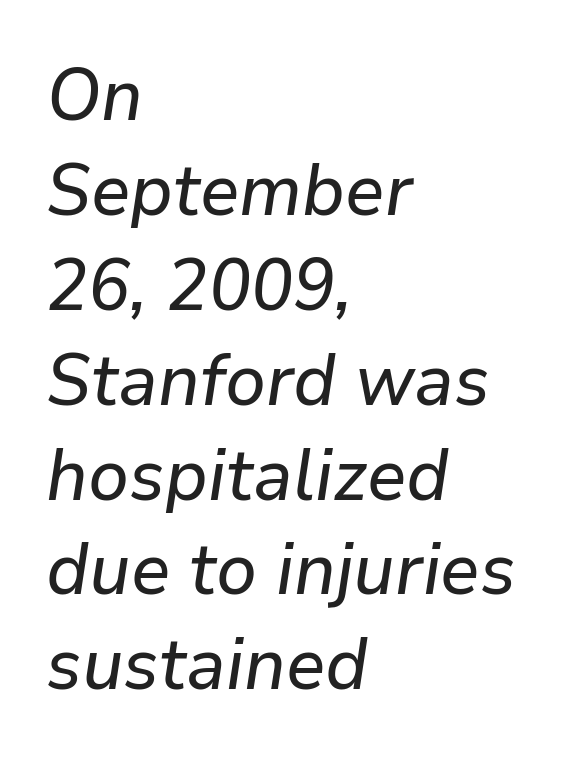
The image shows 73 px text type, italic (leaning right); set left-aligned, normal line spacing (1.3x), normal letter spacing, not underlined; low stroke contrast and a medium x-height.
